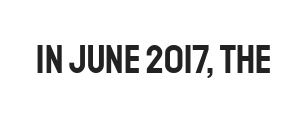
Q: Is the text italic (slanted)? A: No, it is upright.
Q: Is the typeface a serif or a sans-serif typeface? A: Sans-serif.
Q: Is the text underlined? A: No.
Q: Is the spacing between letters normal or unusually wide? A: Normal.
Q: Width (condensed, normal, or wide)? A: Condensed.
Q: Stroke contrast? A: Low.
Q: x-height? A: Large.
Q: Monospaced? A: No.
